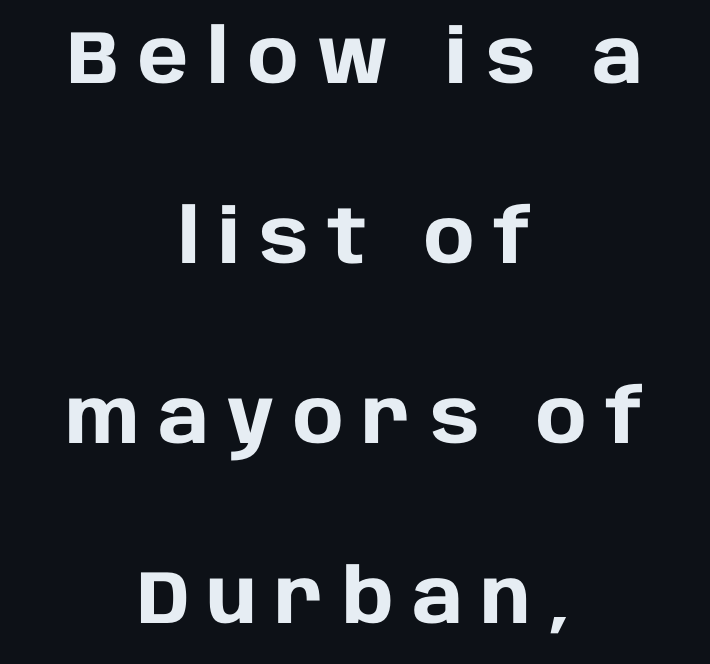
{"serif": "no", "italic": "no", "bold": "yes", "weight": "heavy", "width": "normal", "stroke_contrast": "low", "x_height": "large", "monospaced": "no", "underline": "no", "align": "center", "line_spacing": "loose", "line_spacing_ratio": 2.4, "letter_spacing": "wide", "letter_spacing_em": 0.25, "glyph_px": 75}
